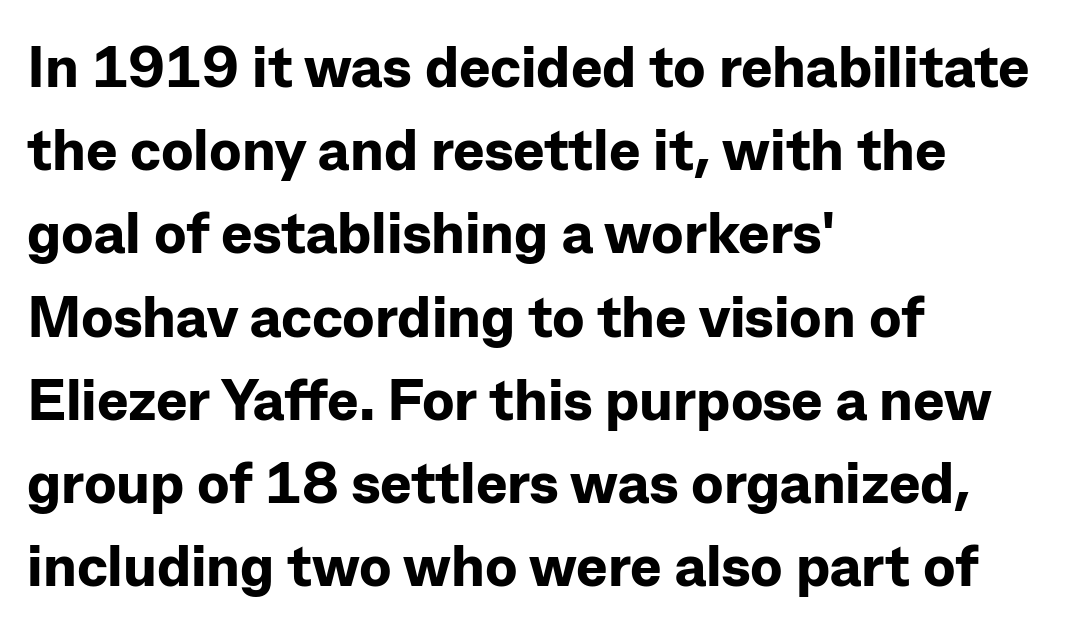
The image shows 59 px bold sans-serif type, upright; set left-aligned, normal line spacing (1.41x), normal letter spacing, not underlined; low stroke contrast and a medium x-height.
